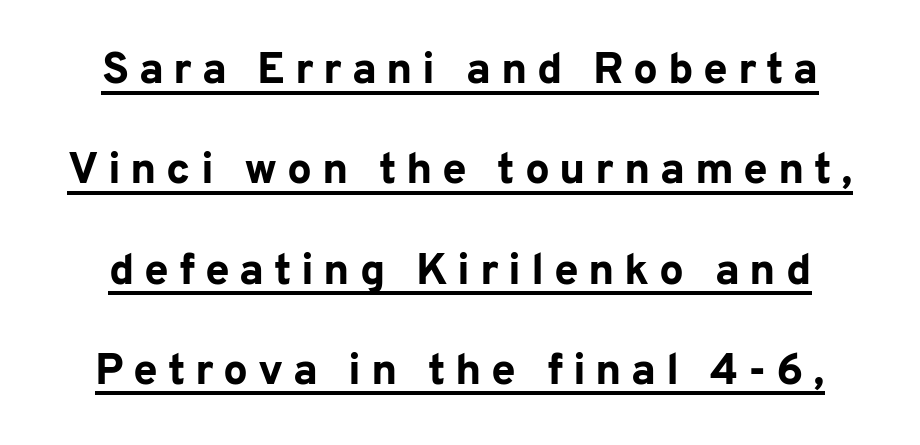
The image shows 44 px bold sans-serif type, upright; set loose line spacing (2.28x), unusually wide letter spacing (+0.22 em), underlined; low stroke contrast and a medium x-height.
